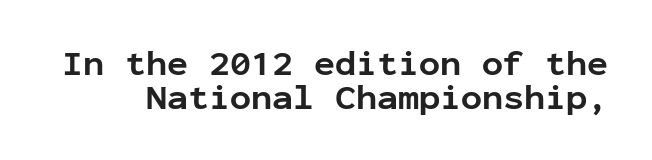
Q: Is the text bold? A: Yes.
Q: Is the text italic (slanted)? A: No, it is upright.
Q: Is the typeface a serif or a sans-serif typeface? A: Sans-serif.
Q: Is the text underlined? A: No.
Q: Is the spacing between letters normal or unusually wide? A: Normal.
Q: Is the spacing between lines tight, normal or loose? A: Tight.
Q: Width (condensed, normal, or wide)? A: Normal.
Q: Stroke contrast? A: Low.
Q: x-height? A: Medium.
Q: Monospaced? A: Yes.
